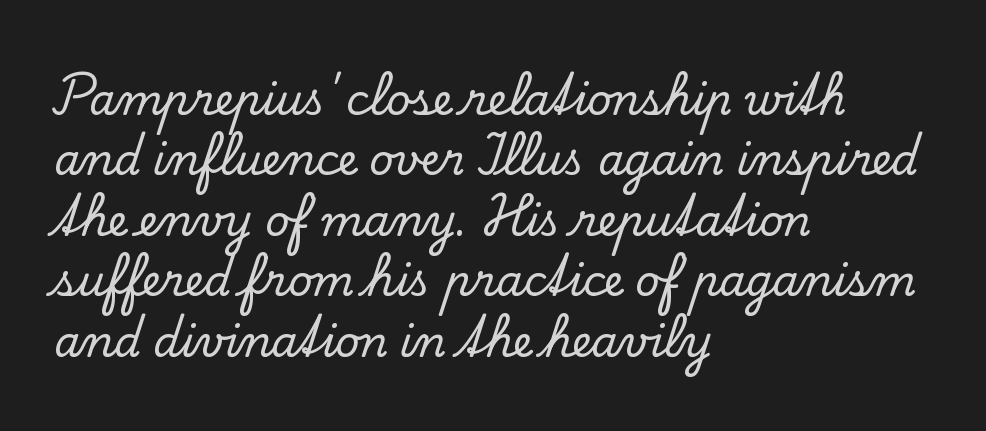
The image shows 42 px serif type; set left-aligned, normal line spacing (1.44x), normal letter spacing, not underlined; low stroke contrast and a small x-height.
